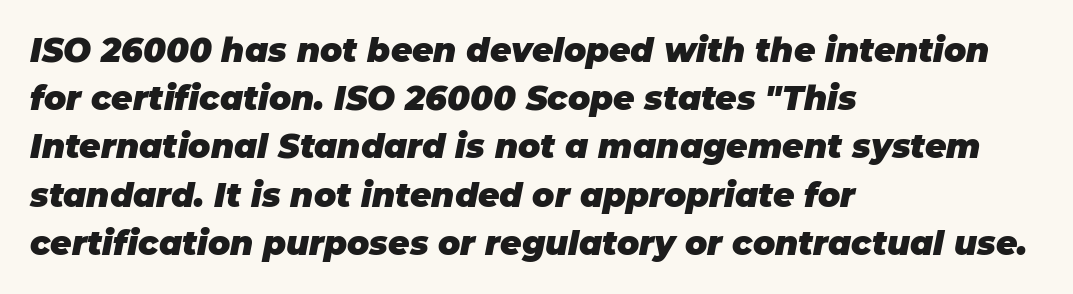
Type without underlining. Line beginnings align vertically; line endings do not. You could call the tracking neutral — neither tight nor loose. The letters are slanted; this is an italic face. The passage shown is typed in a proportional face where columns would drift.
